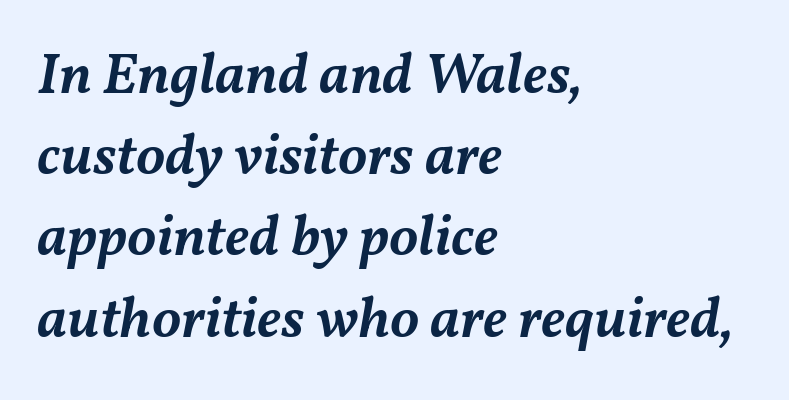
Q: Is the text bold? A: Semi-bold.
Q: Is the text italic (slanted)? A: Yes, it leans right by about 11 degrees.
Q: Is the text underlined? A: No.
Q: How is the paragraph aligned? A: Left-aligned.
Q: Is the spacing between letters normal or unusually wide? A: Normal.
Q: Is the spacing between lines tight, normal or loose? A: Normal.
Q: Width (condensed, normal, or wide)? A: Normal.
Q: Stroke contrast? A: Medium.
Q: x-height? A: Medium.
Q: Monospaced? A: No.
